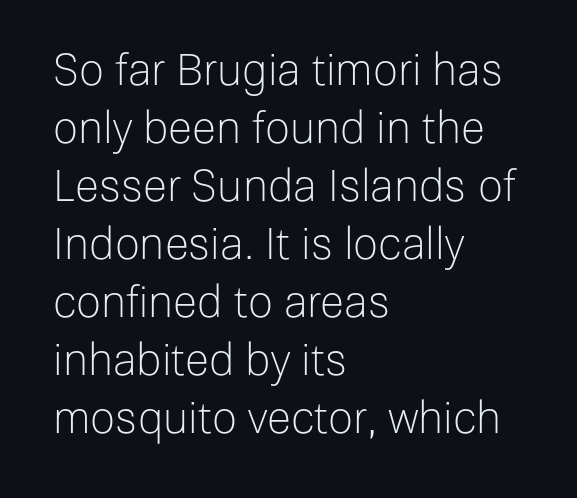
{"serif": "no", "italic": "no", "bold": "no", "weight": "light", "width": "normal", "stroke_contrast": "low", "x_height": "medium", "monospaced": "no", "underline": "no", "align": "left", "line_spacing": "normal", "line_spacing_ratio": 1.32, "letter_spacing": "normal", "letter_spacing_em": 0.0, "glyph_px": 44}
